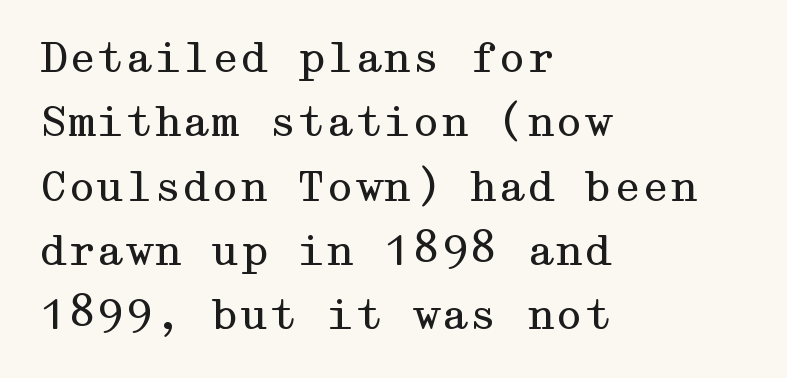
The image shows 41 px regular-weight, wide serif type, upright; set left-aligned, normal line spacing (1.57x), normal letter spacing, not underlined; medium stroke contrast and a medium x-height.
